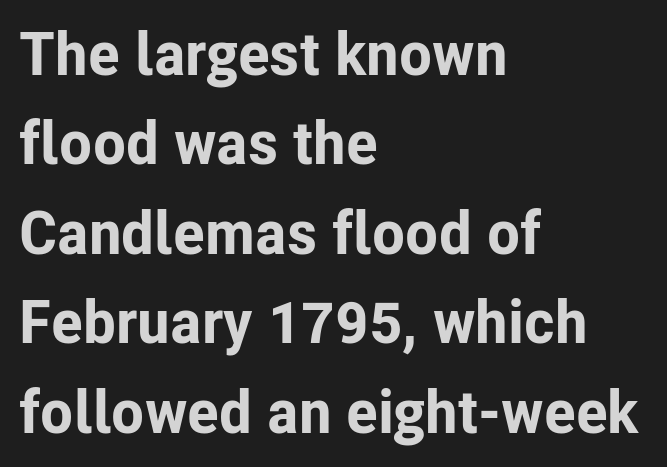
Q: Is the text bold? A: Yes.
Q: Is the text italic (slanted)? A: No, it is upright.
Q: Is the typeface a serif or a sans-serif typeface? A: Sans-serif.
Q: Is the text underlined? A: No.
Q: How is the paragraph aligned? A: Left-aligned.
Q: Is the spacing between letters normal or unusually wide? A: Normal.
Q: Is the spacing between lines tight, normal or loose? A: Normal.
Q: Width (condensed, normal, or wide)? A: Normal.
Q: Stroke contrast? A: Low.
Q: x-height? A: Medium.
Q: Monospaced? A: No.
